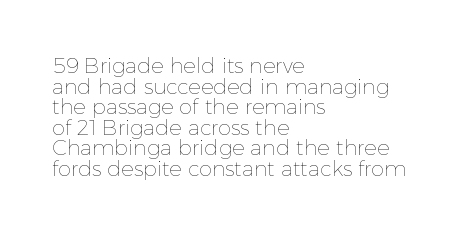
The image shows 21 px text type, upright; set left-aligned, tight line spacing (0.98x), normal letter spacing, not underlined.
